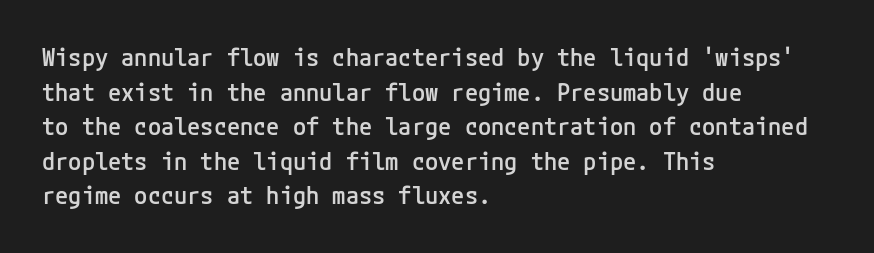
Inter-character spacing is left at the font's built-in metrics. Is there any slant? The stems are plumb. Reading down the block, your eye returns to a fixed left position each line. A semibold gives these letters moderate extra thickness, short of bold.
